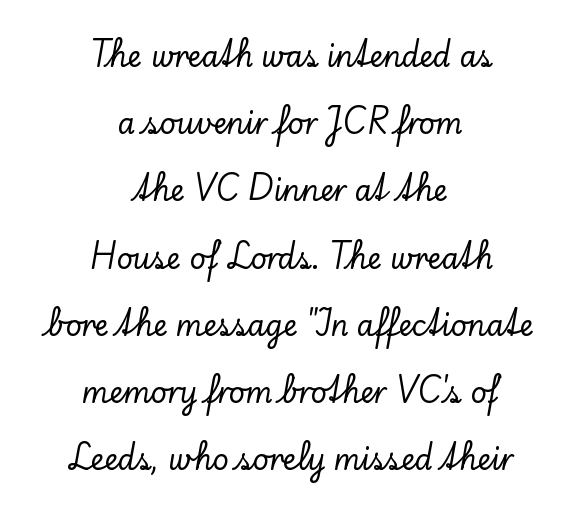
Q: Is the text italic (slanted)? A: Yes.
Q: Is the typeface a serif or a sans-serif typeface? A: Serif.
Q: Is the text underlined? A: No.
Q: How is the paragraph aligned? A: Centered.
Q: Is the spacing between letters normal or unusually wide? A: Normal.
Q: Is the spacing between lines tight, normal or loose? A: Loose.
Q: Width (condensed, normal, or wide)? A: Normal.
Q: Stroke contrast? A: Low.
Q: x-height? A: Small.
Q: Monospaced? A: No.
